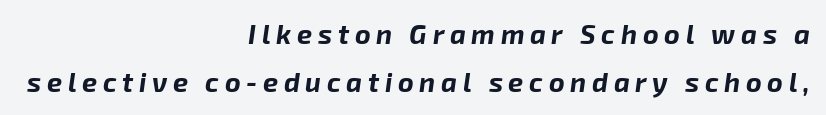
Q: Is the text bold? A: Yes.
Q: Is the text italic (slanted)? A: Yes, it leans right by about 8 degrees.
Q: Is the text underlined? A: No.
Q: How is the paragraph aligned? A: Right-aligned.
Q: Is the spacing between letters normal or unusually wide? A: Unusually wide.
